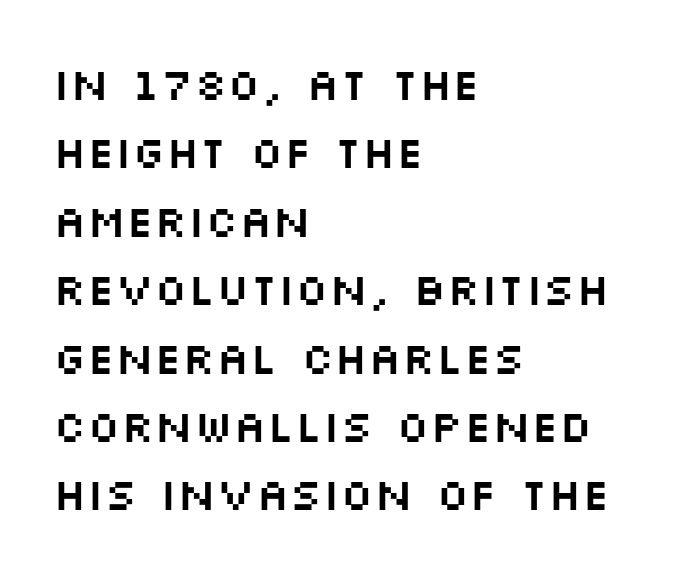
Vertical spacing — default. This rendering features lettering with no underline. The gaps between neighbouring characters are ordinary and unremarkable. Every stem runs plumb, perpendicular to the baseline. Casual observation: everything's shoved over to the left. A typesetter would label this face a sans.
